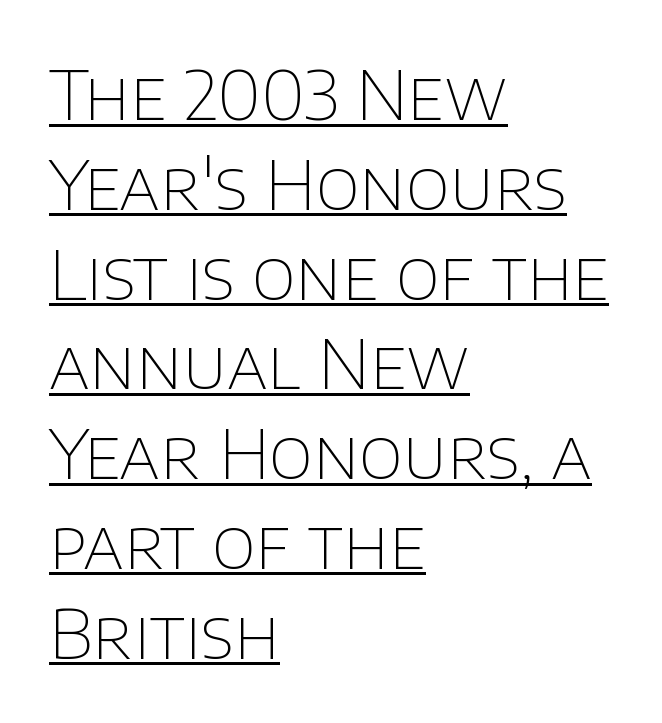
Q: Is the text bold? A: No.
Q: Is the text italic (slanted)? A: No, it is upright.
Q: Is the typeface a serif or a sans-serif typeface? A: Sans-serif.
Q: Is the text underlined? A: Yes.
Q: How is the paragraph aligned? A: Left-aligned.
Q: Is the spacing between letters normal or unusually wide? A: Normal.
Q: Is the spacing between lines tight, normal or loose? A: Normal.
Q: Width (condensed, normal, or wide)? A: Normal.
Q: Stroke contrast? A: Low.
Q: x-height? A: Large.
Q: Monospaced? A: No.
